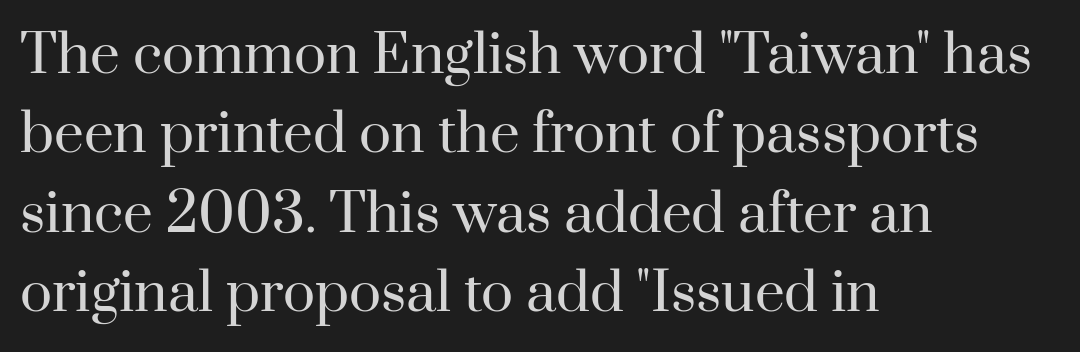
{"serif": "yes", "italic": "no", "bold": "no", "weight": "regular", "width": "normal", "stroke_contrast": "high", "x_height": "small", "monospaced": "no", "underline": "no", "align": "left", "line_spacing": "normal", "line_spacing_ratio": 1.5, "letter_spacing": "normal", "letter_spacing_em": 0.0, "glyph_px": 53}
